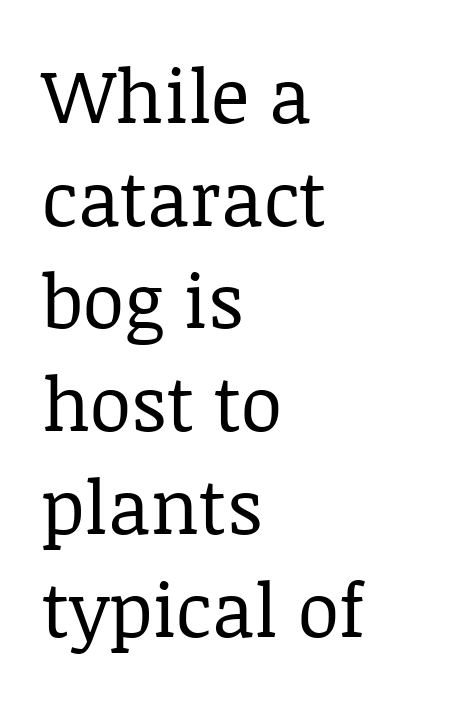
The image shows 75 px regular-weight serif type, upright; set left-aligned, normal line spacing (1.37x), normal letter spacing, not underlined; low stroke contrast and a large x-height.
